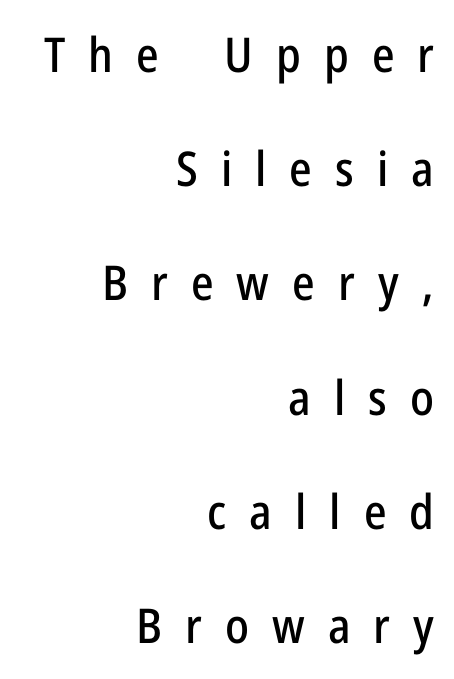
The typeface chosen for these lines omits serifs. Designer's note — italics off, roman on. Here the glyphs are tracked loosely, breaking word shapes into spaced letters. Is the block centered? No — it sits flush against the right margin.
